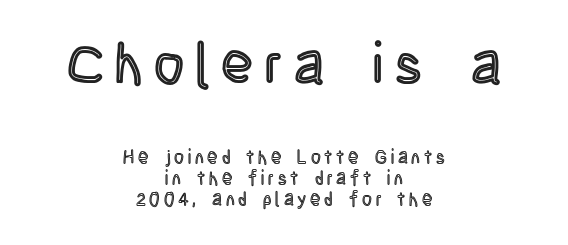
{"italic": "no", "width": "condensed", "x_height": "large", "monospaced": "no", "underline": "no", "align": "center", "line_spacing": "tight", "line_spacing_ratio": 1.11, "letter_spacing": "wide", "letter_spacing_em": 0.2, "larger_block": "first", "size_ratio": 3.05, "glyph_px": 58}
